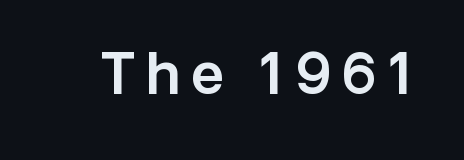
Here the glyphs are tracked loosely, breaking word shapes into spaced letters. Italic: no, the glyphs are upright roman. Note the varied advance widths — an 'i' is clearly narrower than an 'm'. This rendering features lettering with no underline. The font family rendered here belongs to the sans-serif group.
